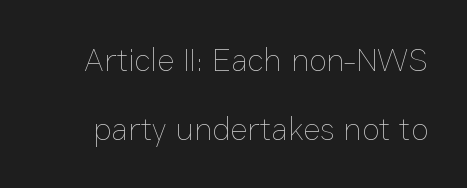
{"italic": "no", "bold": "no", "weight": "thin", "width": "normal", "stroke_contrast": "low", "x_height": "medium", "monospaced": "no", "underline": "no", "line_spacing": "loose", "line_spacing_ratio": 2.09, "letter_spacing": "normal", "letter_spacing_em": 0.0, "glyph_px": 33}
